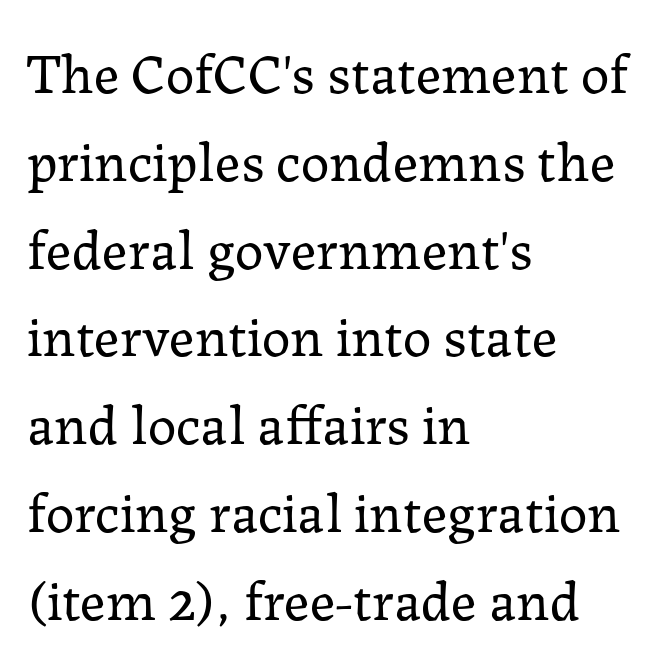
The letters sit at their default tracking, neither squeezed nor spread. Regarding serifs, this sample has them. Designer's note — italics off, roman on. Proportional: the letters do not fall into vertical columns.
